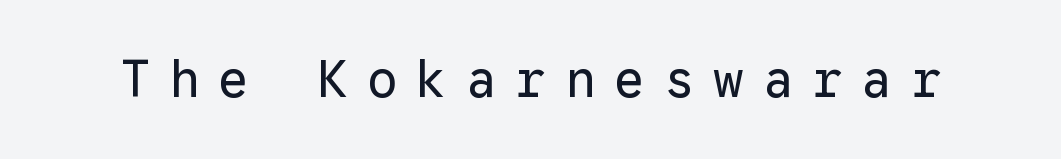
The image shows 51 px regular-weight sans-serif type, upright, monospaced; set unusually wide letter spacing (+0.37 em), not underlined; low stroke contrast and a medium x-height.
